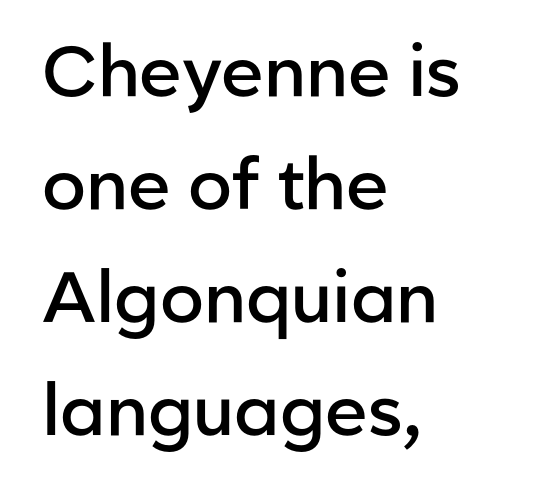
{"serif": "no", "italic": "no", "bold": "semi", "weight": "semibold", "width": "normal", "stroke_contrast": "low", "x_height": "medium", "monospaced": "no", "underline": "no", "align": "left", "line_spacing": "normal", "line_spacing_ratio": 1.59, "letter_spacing": "normal", "letter_spacing_em": 0.0, "glyph_px": 71}
